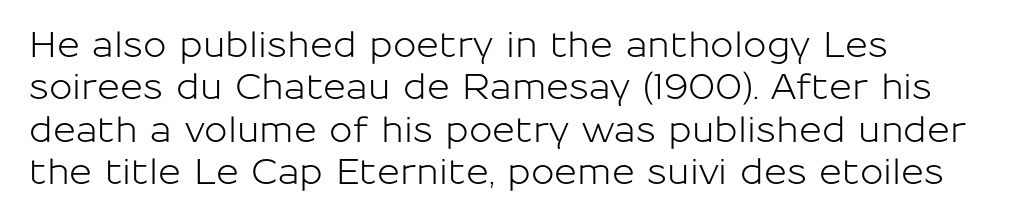
The image shows 35 px sans-serif type, upright; set left-aligned, line spacing 1.21x, normal letter spacing, not underlined; low stroke contrast and a medium x-height.
